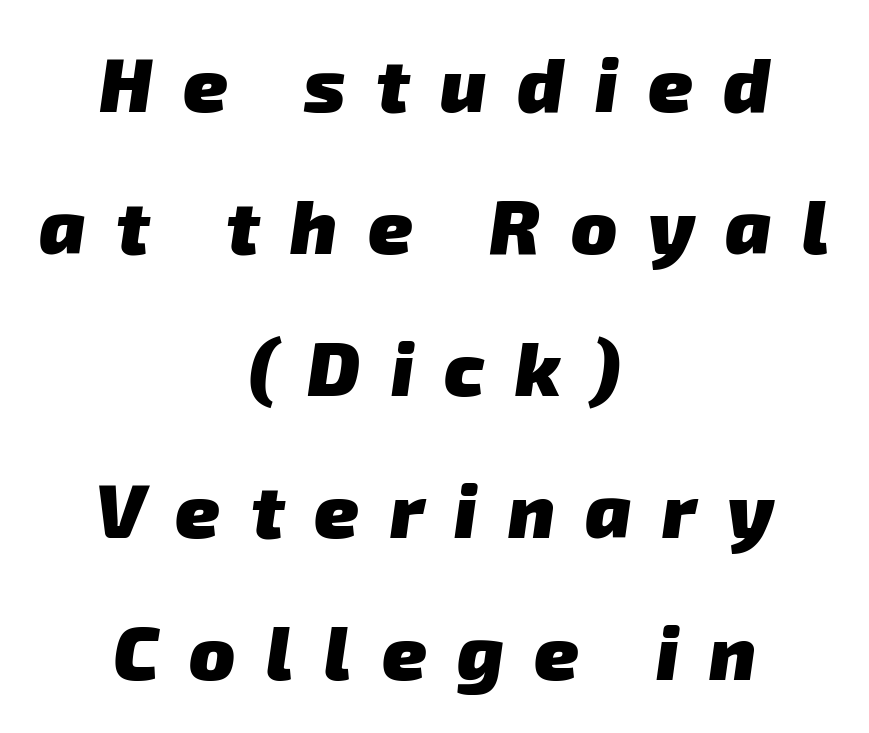
{"serif": "no", "bold": "yes", "weight": "heavy", "width": "normal", "stroke_contrast": "low", "x_height": "medium", "monospaced": "no", "underline": "no", "align": "center", "line_spacing_ratio": 1.87, "letter_spacing": "wide", "letter_spacing_em": 0.4, "glyph_px": 76}
